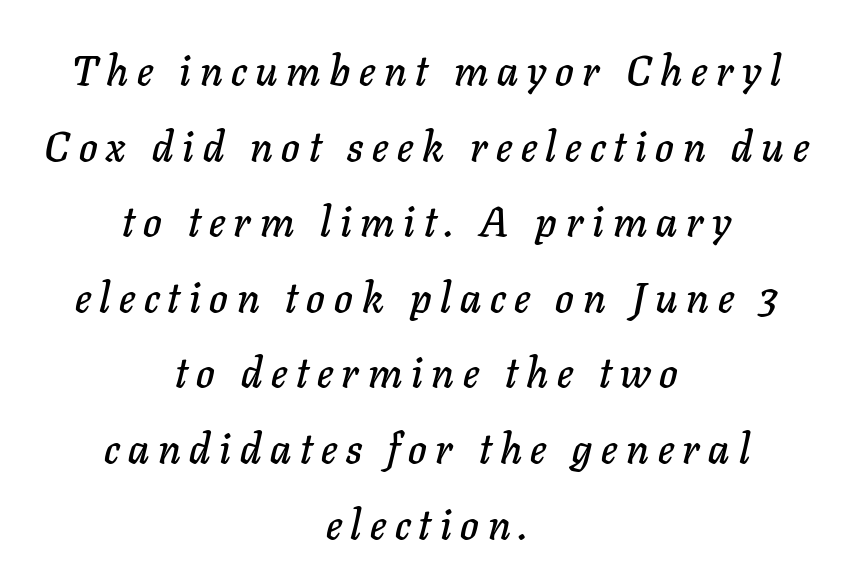
The image shows 42 px text type, italic (leaning right); set centered, line spacing 1.8x, unusually wide letter spacing (+0.21 em), not underlined; low stroke contrast and a medium x-height.
